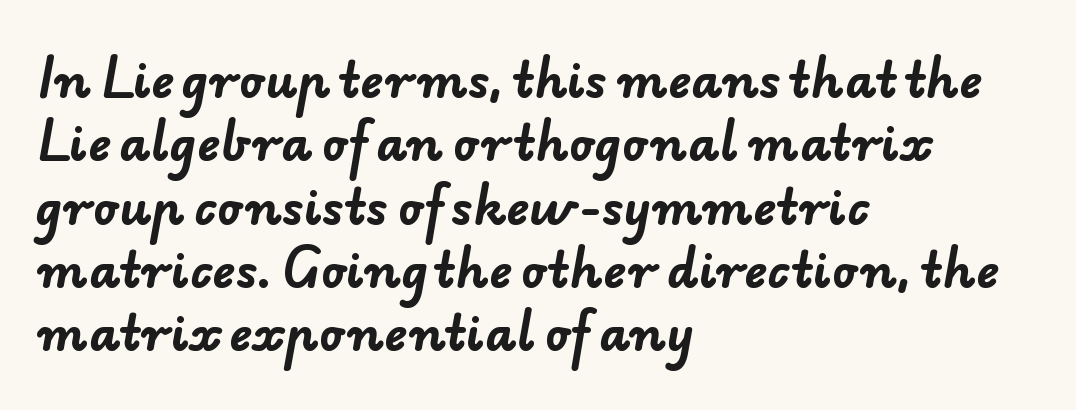
The image shows 48 px bold sans-serif type; set left-aligned, normal line spacing (1.32x), normal letter spacing, not underlined; low stroke contrast and a small x-height.
